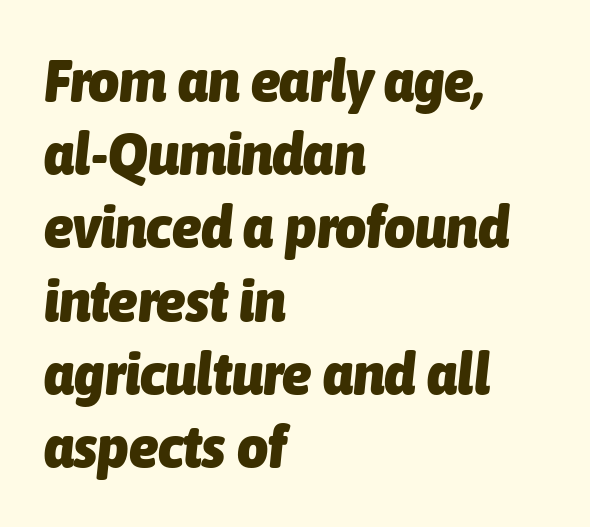
This sample has the flowing, uneven cadence of proportional lettering. Only glyphs here, with clear space below each row. The letters sit at their default tracking, neither squeezed nor spread. Caption: multi-line text, flush left, ragged right.
